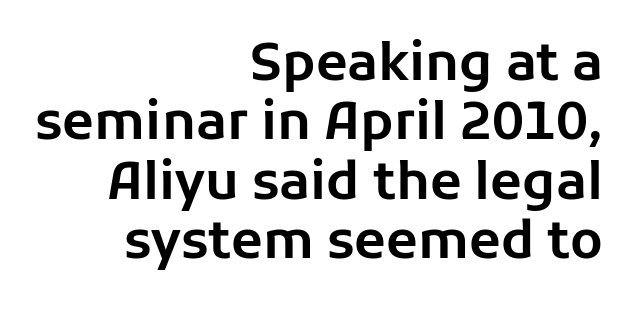
{"serif": "no", "italic": "no", "width": "normal", "stroke_contrast": "low", "x_height": "medium", "monospaced": "no", "underline": "no", "align": "right", "line_spacing": "tight", "line_spacing_ratio": 1.14, "letter_spacing": "normal", "letter_spacing_em": 0.0, "glyph_px": 52}
